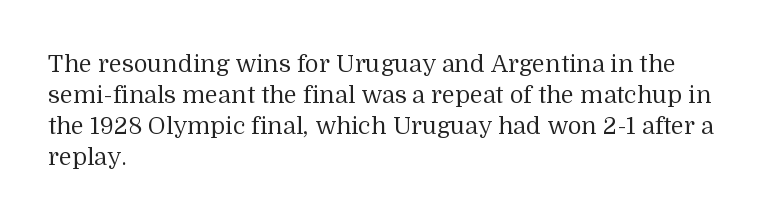
The image shows 24 px text type, upright; set left-aligned, normal line spacing (1.29x), normal letter spacing, not underlined.
